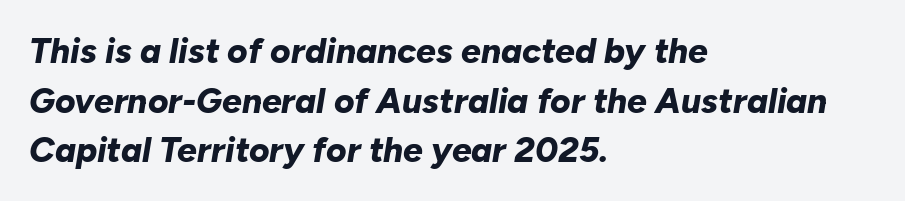
{"italic": "yes", "lean": "right", "slant_degrees": 10, "bold": "yes", "weight": "bold", "width": "normal", "stroke_contrast": "low", "x_height": "medium", "monospaced": "no", "underline": "no", "align": "left", "line_spacing": "normal", "line_spacing_ratio": 1.42, "letter_spacing": "normal", "letter_spacing_em": 0.0, "glyph_px": 35}
